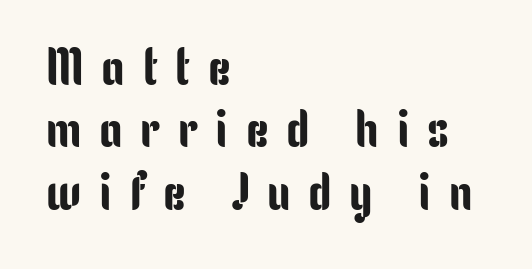
The image shows 52 px condensed sans-serif type, upright; set left-aligned, line spacing 1.2x, unusually wide letter spacing (+0.34 em), not underlined; low stroke contrast and a medium x-height.
